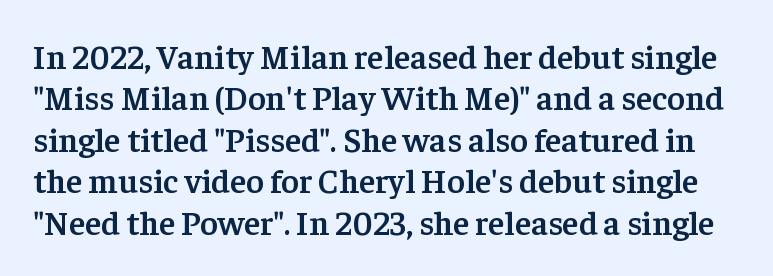
The image shows 34 px semibold serif type, upright; set line spacing 1.22x, normal letter spacing, not underlined; low stroke contrast and a medium x-height.
